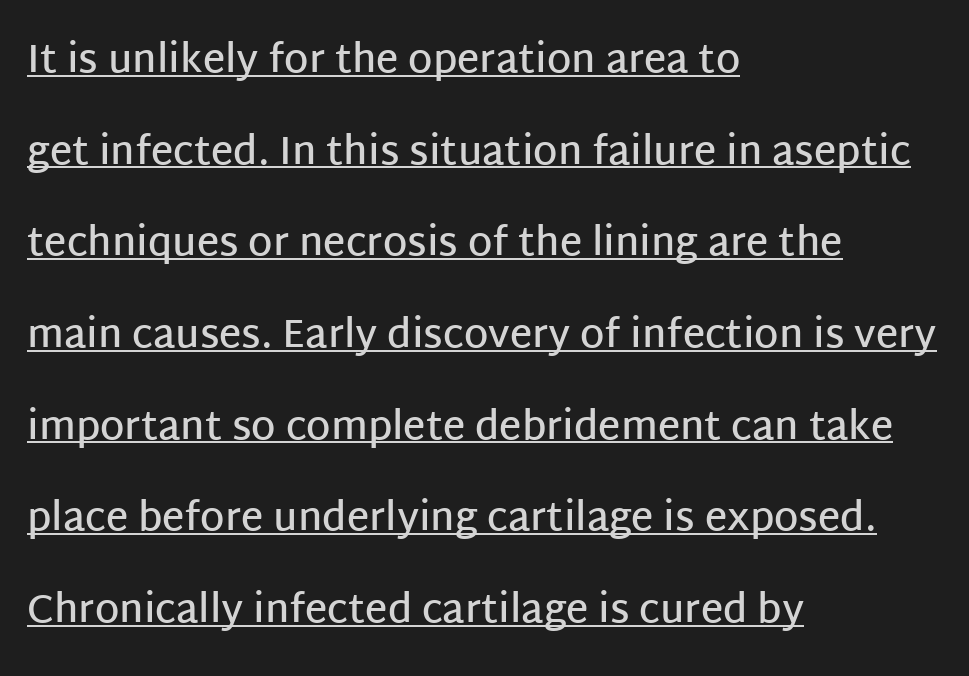
Q: Is the text bold? A: Semi-bold.
Q: Is the text italic (slanted)? A: No, it is upright.
Q: Is the typeface a serif or a sans-serif typeface? A: Sans-serif.
Q: Is the text underlined? A: Yes.
Q: How is the paragraph aligned? A: Left-aligned.
Q: Is the spacing between letters normal or unusually wide? A: Normal.
Q: Is the spacing between lines tight, normal or loose? A: Loose.
Q: Width (condensed, normal, or wide)? A: Normal.
Q: Stroke contrast? A: Low.
Q: x-height? A: Large.
Q: Monospaced? A: No.
